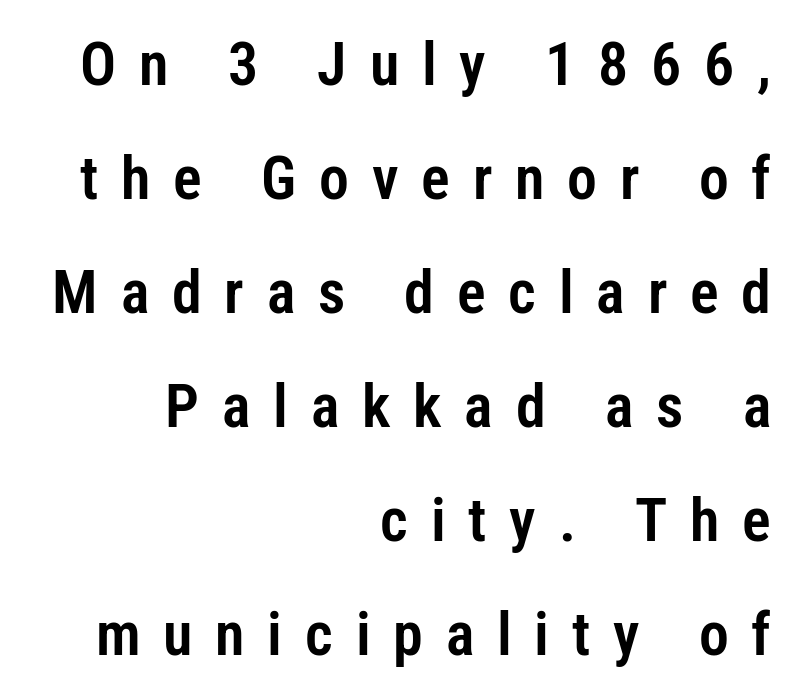
Q: Is the text italic (slanted)? A: No, it is upright.
Q: Is the typeface a serif or a sans-serif typeface? A: Sans-serif.
Q: Is the text underlined? A: No.
Q: How is the paragraph aligned? A: Right-aligned.
Q: Is the spacing between letters normal or unusually wide? A: Unusually wide.
Q: Is the spacing between lines tight, normal or loose? A: Loose.
Q: Width (condensed, normal, or wide)? A: Condensed.
Q: Stroke contrast? A: Low.
Q: x-height? A: Medium.
Q: Monospaced? A: No.
